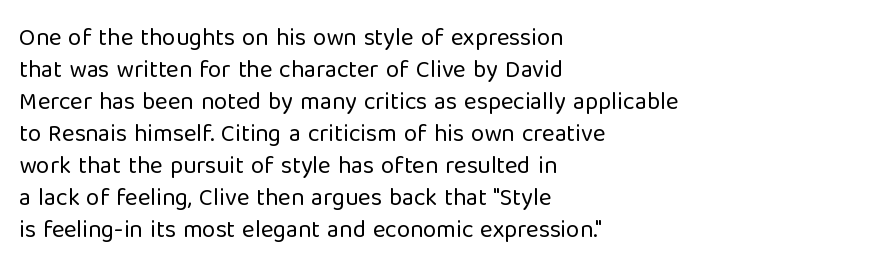
The image shows 24 px text type, upright; set left-aligned, normal line spacing (1.33x), normal letter spacing, not underlined.
